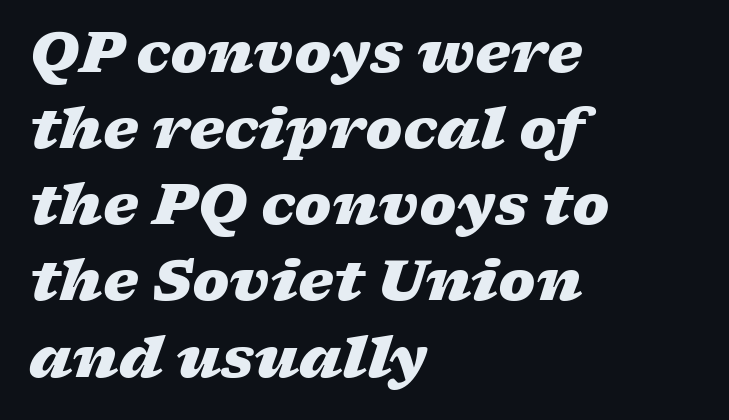
{"italic": "yes", "lean": "right", "slant_degrees": 17, "bold": "yes", "weight": "heavy", "width": "wide", "stroke_contrast": "low", "x_height": "medium", "monospaced": "no", "underline": "no", "align": "left", "line_spacing": "normal", "line_spacing_ratio": 1.36, "letter_spacing": "normal", "letter_spacing_em": 0.0, "glyph_px": 56}
